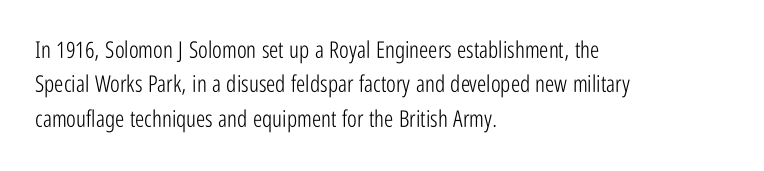
The image shows 23 px text type, upright; set left-aligned, normal line spacing (1.49x), normal letter spacing, not underlined.
